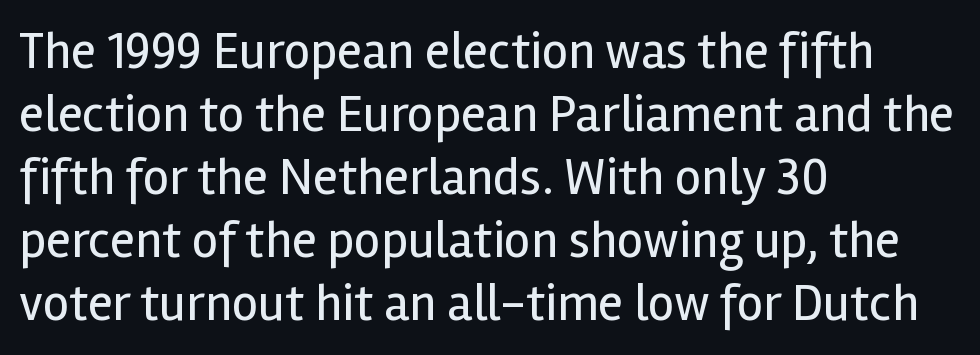
Clear beneath every line of the passage. Type style note: lacks serifs. The specimen reads as upright at a glance. Compared with typical body copy, the letter spacing here is the same.
